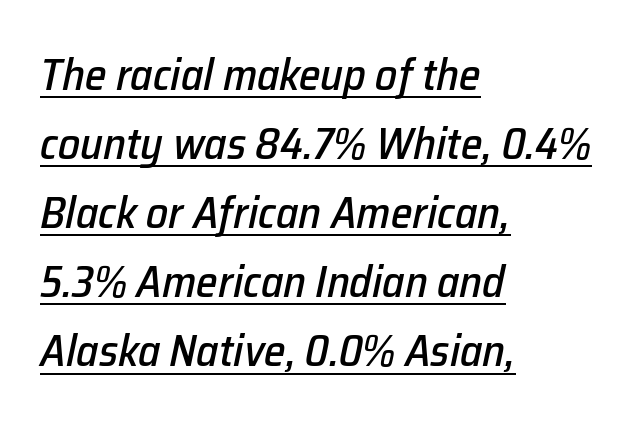
Where is the straight margin? On the left. A typesetter would call this zero additional tracking. The specimen reads as italic at a glance. Normally led — the rows are evenly, conventionally spaced.
